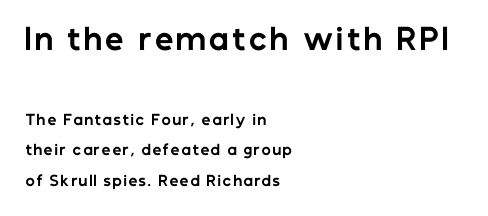
{"serif": "no", "italic": "no", "bold": "yes", "weight": "bold", "width": "normal", "stroke_contrast": "low", "x_height": "medium", "monospaced": "no", "underline": "no", "align": "left", "line_spacing": "loose", "line_spacing_ratio": 2.19, "larger_block": "first", "size_ratio": 2.07, "glyph_px": 29}
